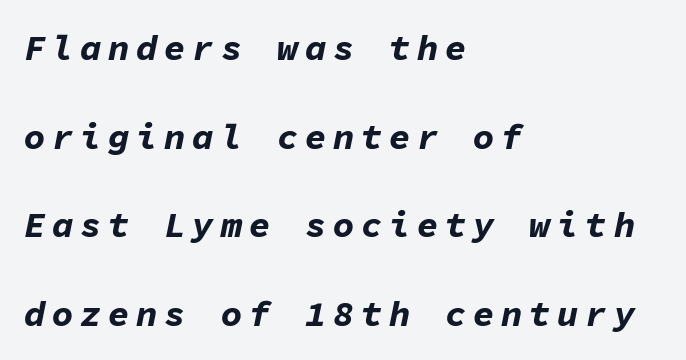
The image shows 36 px bold type, italic (leaning right), monospaced; set left-aligned, loose line spacing (2.46x), not underlined; low stroke contrast and a medium x-height.
